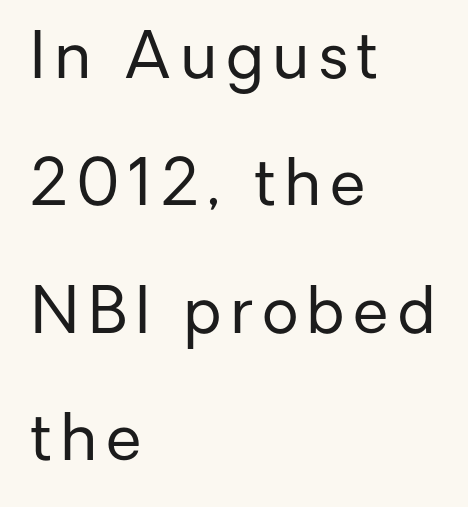
{"serif": "no", "italic": "no", "bold": "no", "weight": "regular", "width": "normal", "stroke_contrast": "low", "x_height": "medium", "monospaced": "no", "underline": "no", "align": "left", "line_spacing": "loose", "line_spacing_ratio": 1.99, "glyph_px": 64}
